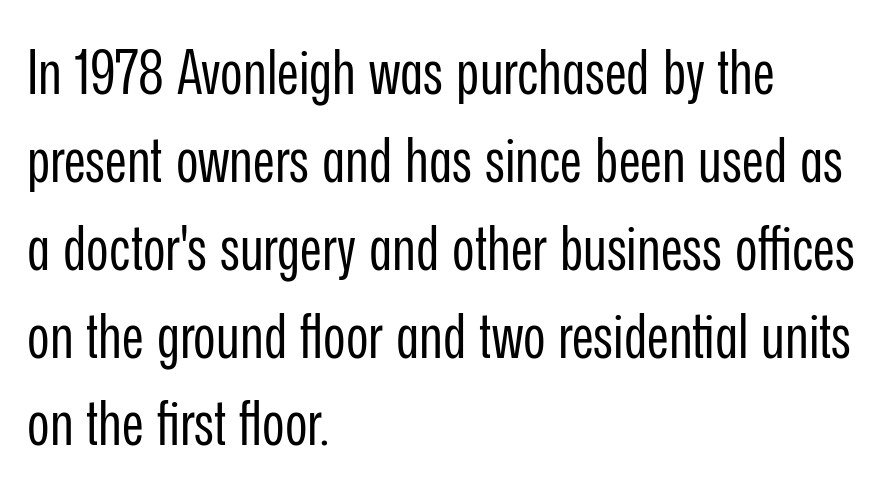
{"serif": "no", "italic": "no", "bold": "no", "weight": "regular", "width": "condensed", "stroke_contrast": "low", "x_height": "medium", "monospaced": "no", "underline": "no", "align": "left", "line_spacing": "normal", "line_spacing_ratio": 1.44, "letter_spacing": "normal", "letter_spacing_em": 0.0, "glyph_px": 61}
